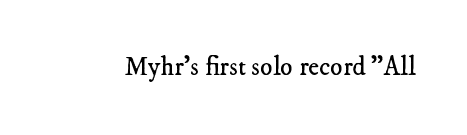
Q: Is the text bold? A: No.
Q: Is the text underlined? A: No.
Q: Is the spacing between letters normal or unusually wide? A: Normal.
